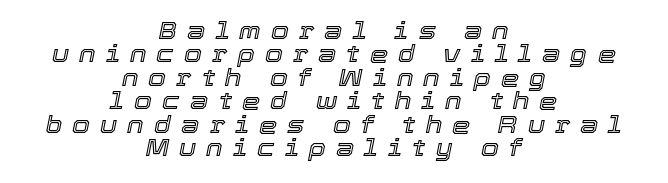
The image shows 23 px text type, italic (leaning right); set centered, tight line spacing (1.02x), unusually wide letter spacing (+0.44 em), not underlined.
